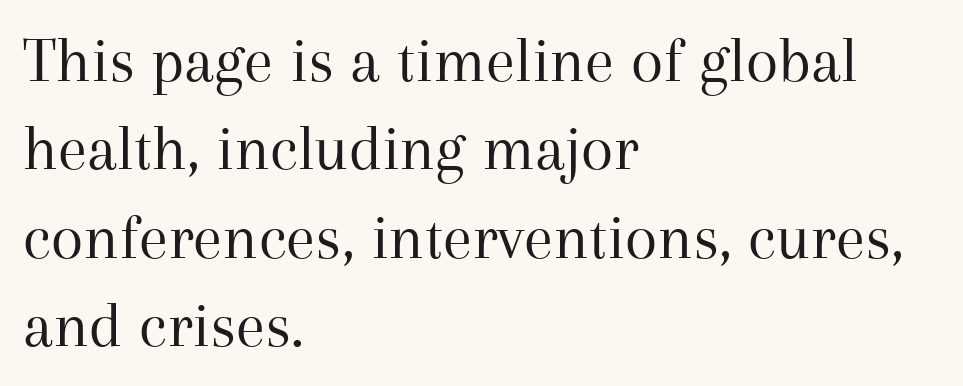
Q: Is the text bold? A: No.
Q: Is the text italic (slanted)? A: No, it is upright.
Q: Is the typeface a serif or a sans-serif typeface? A: Serif.
Q: Is the text underlined? A: No.
Q: How is the paragraph aligned? A: Left-aligned.
Q: Is the spacing between letters normal or unusually wide? A: Normal.
Q: Is the spacing between lines tight, normal or loose? A: Normal.
Q: Width (condensed, normal, or wide)? A: Normal.
Q: Stroke contrast? A: Medium.
Q: x-height? A: Medium.
Q: Monospaced? A: No.
